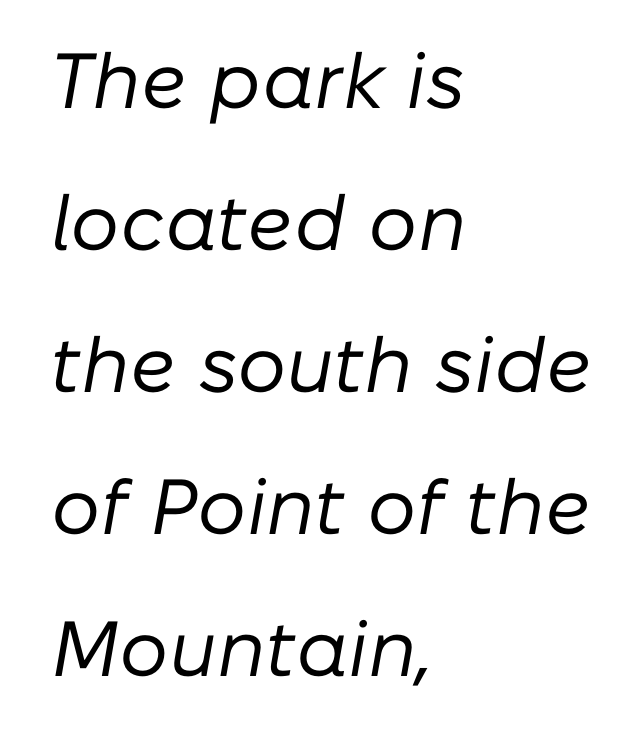
Nobody drew a line under any word here. The glyphs look as if they've been sheared to an angle. Leftover space on each line is placed entirely after the last word. Unbolded letterforms with no extra heft. A typesetter would call this proportional, since set widths differ per character.
